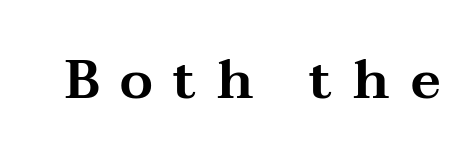
Q: Is the text italic (slanted)? A: No, it is upright.
Q: Is the typeface a serif or a sans-serif typeface? A: Serif.
Q: Is the text underlined? A: No.
Q: Is the spacing between letters normal or unusually wide? A: Unusually wide.
Q: Width (condensed, normal, or wide)? A: Wide.
Q: Stroke contrast? A: Medium.
Q: x-height? A: Medium.
Q: Monospaced? A: No.
